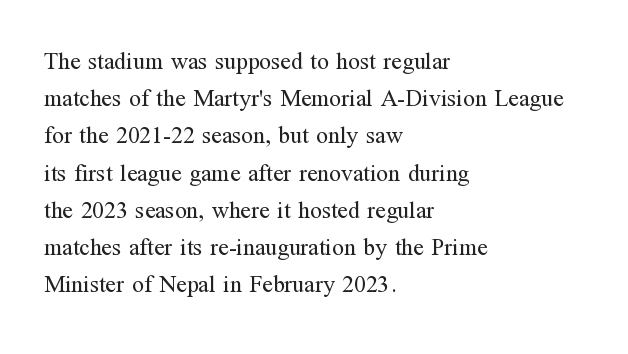
Ordinary non-slanted type is in use. This sample uses plain, unmodified letter spacing. Has an underline been added? It has not. The designer left line spacing at the default. The cut favours lightness, reaching ordinary text weight at its darkest. Layout note: lines flush left.
